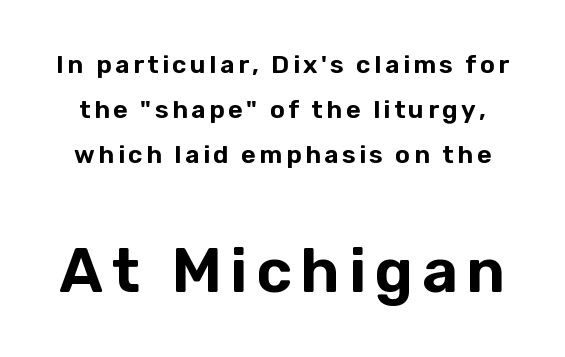
The image shows 62 px sans-serif type, upright; set line spacing 1.8x, not underlined; the second (bottom) block is 2.48x larger; low stroke contrast and a medium x-height.
